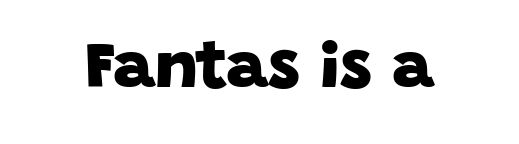
Q: Is the text bold? A: Yes.
Q: Is the typeface a serif or a sans-serif typeface? A: Sans-serif.
Q: Is the text underlined? A: No.
Q: Is the spacing between letters normal or unusually wide? A: Normal.
Q: Width (condensed, normal, or wide)? A: Normal.
Q: Stroke contrast? A: Low.
Q: x-height? A: Large.
Q: Monospaced? A: No.
